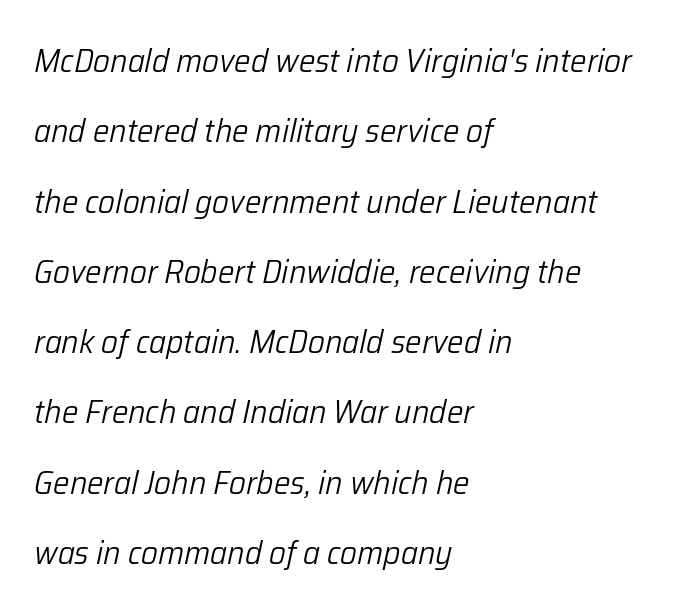
{"italic": "yes", "lean": "right", "slant_degrees": 12, "bold": "no", "weight": "light", "width": "normal", "stroke_contrast": "low", "x_height": "medium", "monospaced": "no", "underline": "no", "align": "left", "line_spacing": "loose", "line_spacing_ratio": 2.13, "letter_spacing": "normal", "letter_spacing_em": 0.0, "glyph_px": 33}
